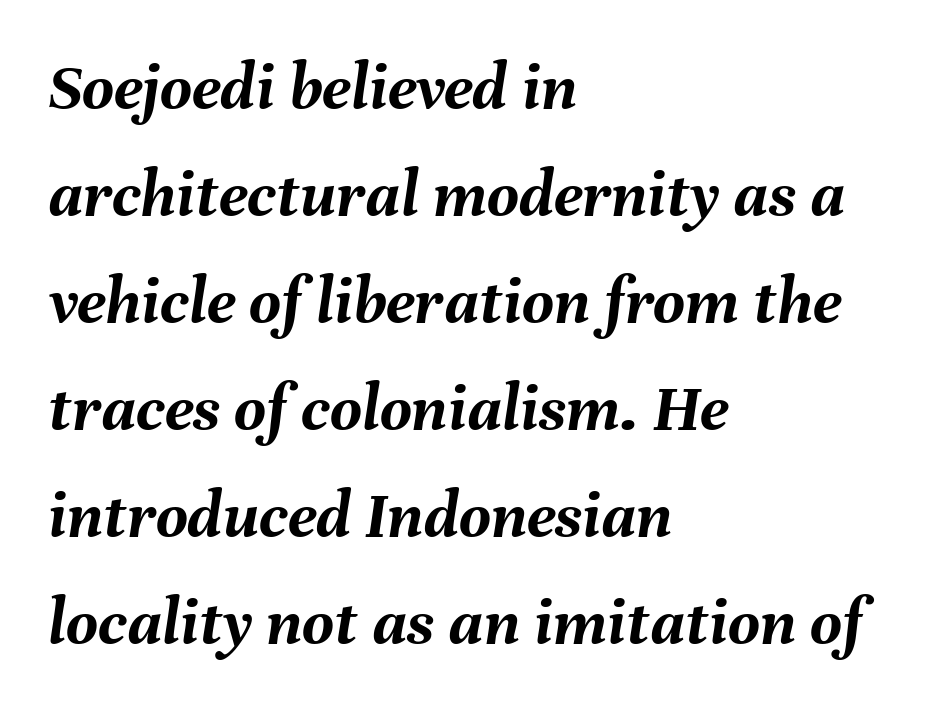
Q: Is the text bold? A: Yes.
Q: Is the text italic (slanted)? A: Yes, it leans right by about 8 degrees.
Q: Is the text underlined? A: No.
Q: How is the paragraph aligned? A: Left-aligned.
Q: Is the spacing between letters normal or unusually wide? A: Normal.
Q: Is the spacing between lines tight, normal or loose? A: Normal.
Q: Width (condensed, normal, or wide)? A: Normal.
Q: Stroke contrast? A: Medium.
Q: x-height? A: Medium.
Q: Monospaced? A: No.
